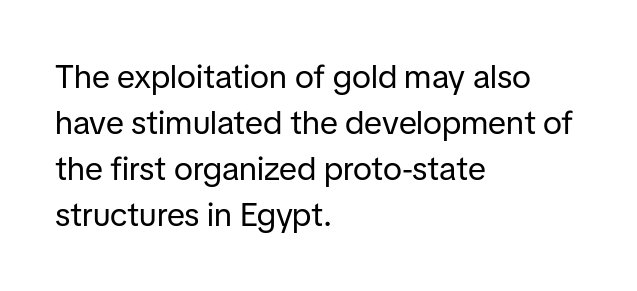
The passage shown is not bold in any degree. The gap between lines stays unmarked. These lines are composed in type without serifs. This sample has the flowing, uneven cadence of proportional lettering.
